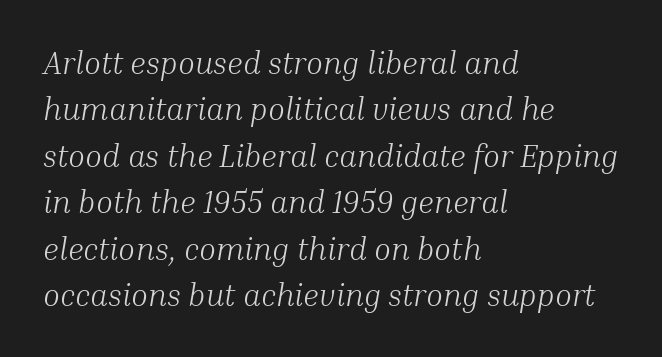
Caption: multi-line text, flush left, ragged right. A serif font was chosen for this passage. Compared with a typical body face, this is equally light or lighter still. The type is set solid horizontally, with unmodified tracking. Interline gaps are of average width in this sample. Style check: oblique.
